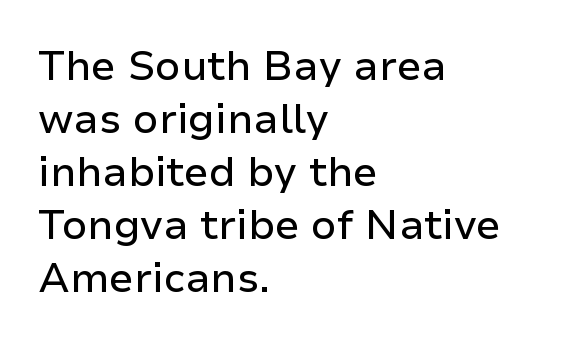
Vertical strokes here are truly vertical. The leading is moderate, giving the passage an even texture. Note the varied advance widths — an 'i' is clearly narrower than an 'm'. Nope, no serifs anywhere on these letters. Observe the ordinary spacing: letters are neighbours, not strangers. These lines stack with their left ends in a neat column.
